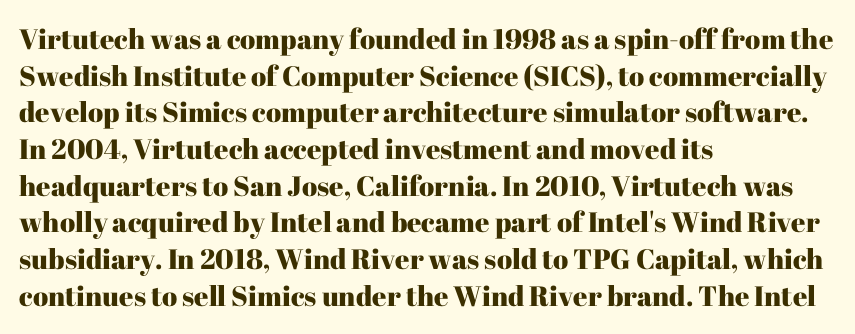
{"serif": "yes", "italic": "no", "width": "normal", "stroke_contrast": "high", "x_height": "medium", "monospaced": "no", "underline": "no", "align": "left", "line_spacing": "normal", "line_spacing_ratio": 1.31, "letter_spacing": "normal", "letter_spacing_em": 0.0, "glyph_px": 28}
